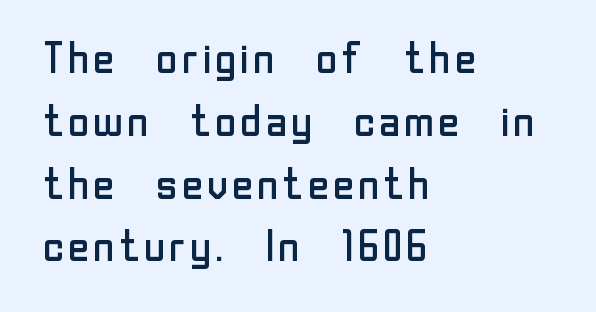
Note the varied advance widths — an 'i' is clearly narrower than an 'm'. Rendered with straight, roman letterforms. Lines of text with bare space underneath. In terms of letterspacing, this is plain default setting. Unlike a traditional serif, this face leaves its strokes unadorned. The cut favours lightness, reaching ordinary text weight at its darkest.
